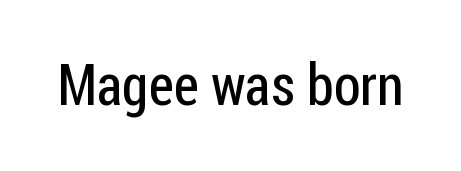
{"serif": "no", "italic": "no", "bold": "no", "weight": "regular", "width": "condensed", "stroke_contrast": "low", "x_height": "medium", "monospaced": "no", "underline": "no", "letter_spacing": "normal", "letter_spacing_em": 0.0, "glyph_px": 57}
